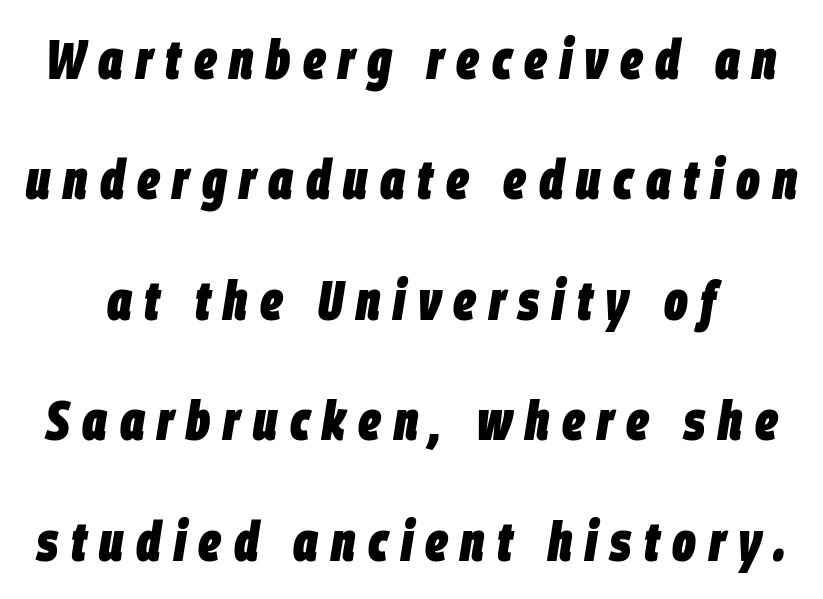
The image shows 55 px heavy, condensed type, italic (leaning right); set loose line spacing (2.19x), unusually wide letter spacing (+0.23 em), not underlined; low stroke contrast and a large x-height.
